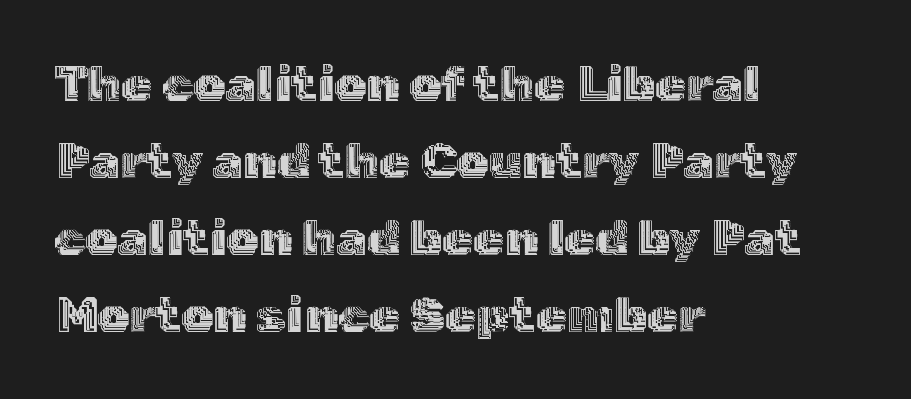
Q: Is the text italic (slanted)? A: No, it is upright.
Q: Is the text underlined? A: No.
Q: How is the paragraph aligned? A: Left-aligned.
Q: Is the spacing between letters normal or unusually wide? A: Normal.
Q: Is the spacing between lines tight, normal or loose? A: Normal.
Q: Width (condensed, normal, or wide)? A: Normal.
Q: x-height? A: Medium.
Q: Monospaced? A: No.
